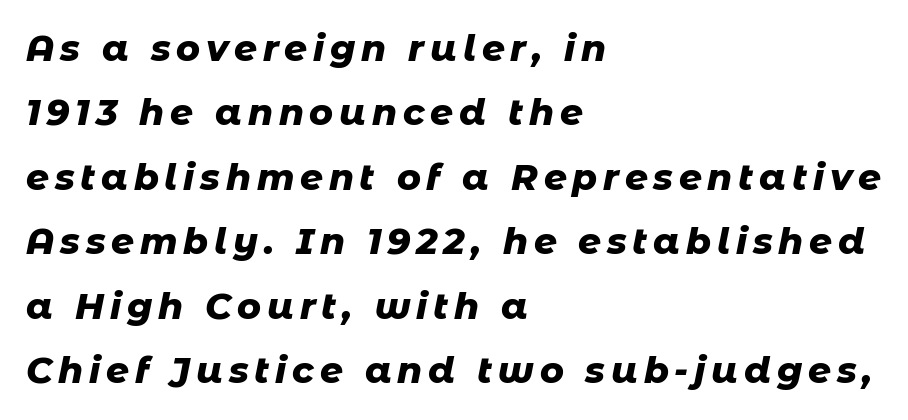
Q: Is the text bold? A: Yes.
Q: Is the text italic (slanted)? A: Yes, it leans right by about 11 degrees.
Q: Is the text underlined? A: No.
Q: How is the paragraph aligned? A: Left-aligned.
Q: Width (condensed, normal, or wide)? A: Normal.
Q: Stroke contrast? A: Low.
Q: x-height? A: Medium.
Q: Monospaced? A: No.
